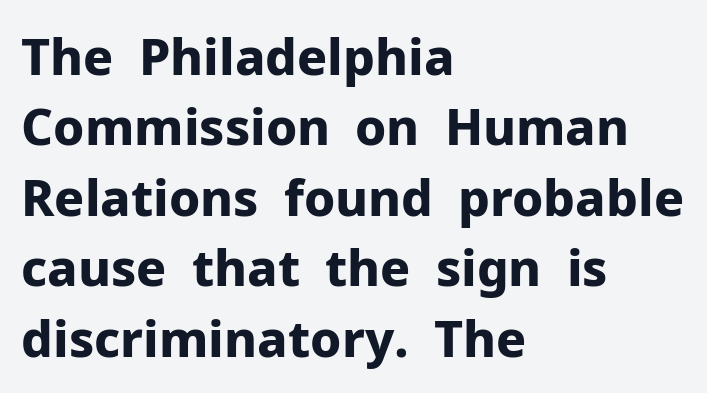
Q: Is the text bold? A: Yes.
Q: Is the text italic (slanted)? A: No, it is upright.
Q: Is the typeface a serif or a sans-serif typeface? A: Sans-serif.
Q: Is the text underlined? A: No.
Q: How is the paragraph aligned? A: Left-aligned.
Q: Is the spacing between letters normal or unusually wide? A: Normal.
Q: Is the spacing between lines tight, normal or loose? A: Normal.
Q: Width (condensed, normal, or wide)? A: Normal.
Q: Stroke contrast? A: Low.
Q: x-height? A: Medium.
Q: Monospaced? A: No.
